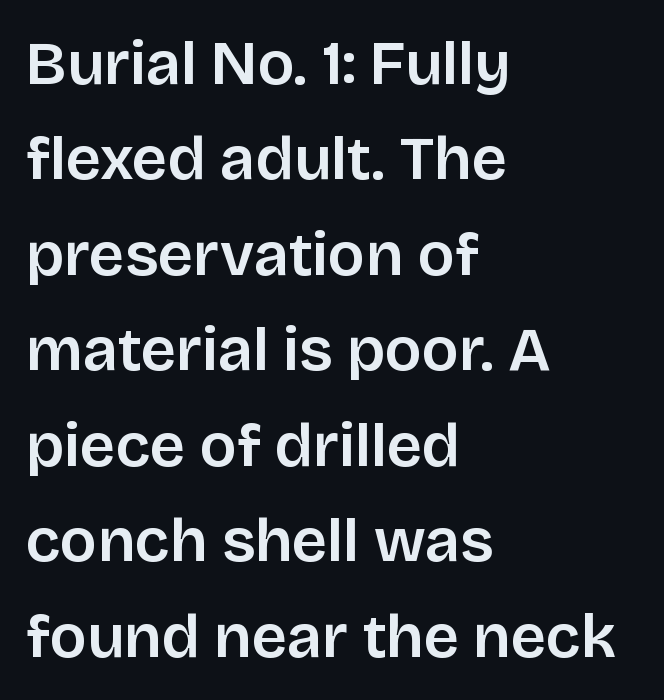
Q: Is the text bold? A: Semi-bold.
Q: Is the text italic (slanted)? A: No, it is upright.
Q: Is the typeface a serif or a sans-serif typeface? A: Sans-serif.
Q: Is the text underlined? A: No.
Q: How is the paragraph aligned? A: Left-aligned.
Q: Is the spacing between letters normal or unusually wide? A: Normal.
Q: Is the spacing between lines tight, normal or loose? A: Normal.
Q: Width (condensed, normal, or wide)? A: Normal.
Q: Stroke contrast? A: Low.
Q: x-height? A: Large.
Q: Monospaced? A: No.
